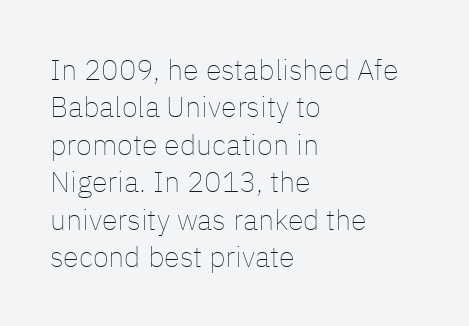
{"italic": "no", "bold": "no", "weight": "thin", "width": "normal", "stroke_contrast": "low", "x_height": "medium", "monospaced": "no", "underline": "no", "align": "left", "line_spacing": "normal", "line_spacing_ratio": 1.29, "letter_spacing": "normal", "letter_spacing_em": 0.0, "glyph_px": 29}
